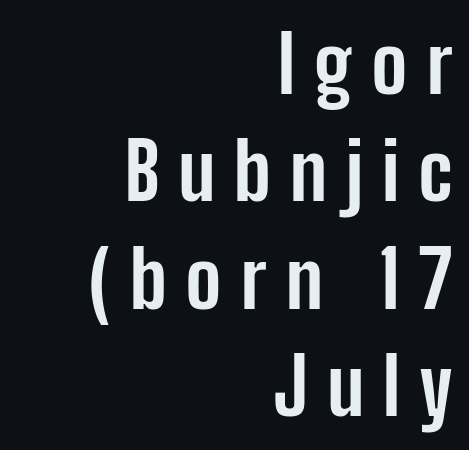
{"serif": "no", "italic": "no", "bold": "yes", "weight": "bold", "width": "condensed", "stroke_contrast": "low", "x_height": "medium", "monospaced": "no", "underline": "no", "align": "right", "line_spacing": "normal", "line_spacing_ratio": 1.36, "letter_spacing": "wide", "letter_spacing_em": 0.24, "glyph_px": 79}
